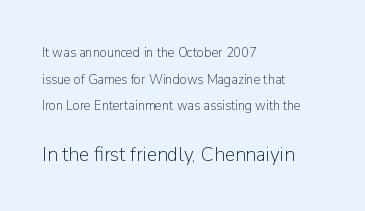
{"italic": "no", "bold": "no", "underline": "no", "align": "left", "line_spacing": "loose", "line_spacing_ratio": 1.9, "letter_spacing": "normal", "letter_spacing_em": 0.0, "larger_block": "second", "size_ratio": 1.5, "glyph_px": 21}
